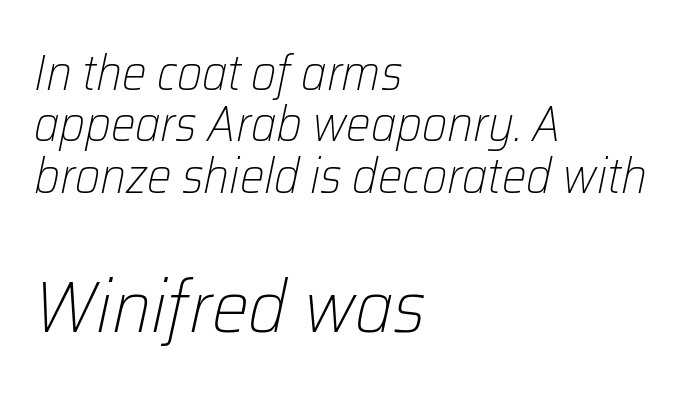
The image shows 74 px light type, italic (leaning right); set left-aligned, tight line spacing (1.05x), normal letter spacing, not underlined; the second (bottom) block is 1.51x larger; low stroke contrast and a medium x-height.
